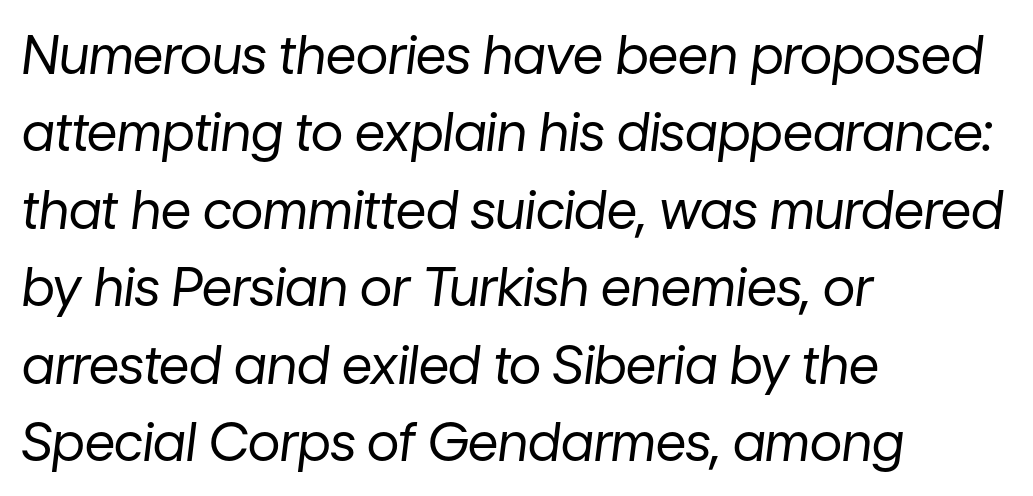
The image shows 53 px regular-weight type, italic (leaning right); set left-aligned, normal line spacing (1.46x), normal letter spacing, not underlined; low stroke contrast and a medium x-height.
